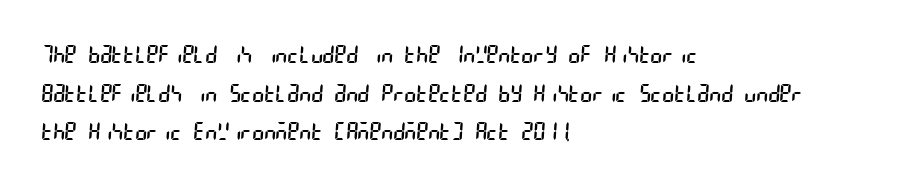
The image shows 25 px text type; set left-aligned, normal line spacing (1.55x), normal letter spacing, not underlined.
